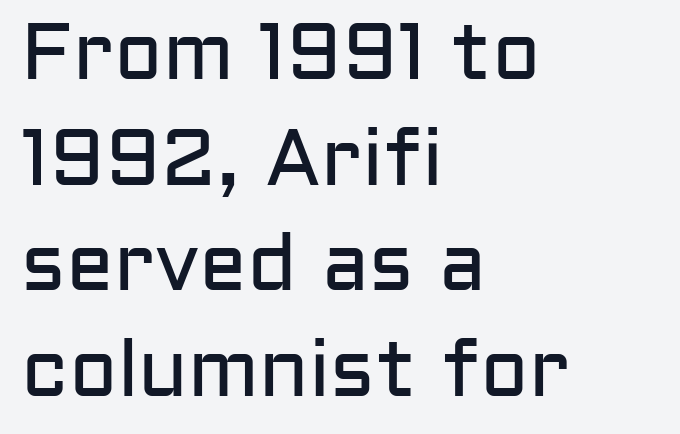
Q: Is the text bold? A: No.
Q: Is the text italic (slanted)? A: No, it is upright.
Q: Is the typeface a serif or a sans-serif typeface? A: Sans-serif.
Q: Is the text underlined? A: No.
Q: How is the paragraph aligned? A: Left-aligned.
Q: Is the spacing between letters normal or unusually wide? A: Normal.
Q: Is the spacing between lines tight, normal or loose? A: Normal.
Q: Width (condensed, normal, or wide)? A: Normal.
Q: Stroke contrast? A: Low.
Q: x-height? A: Medium.
Q: Monospaced? A: No.
